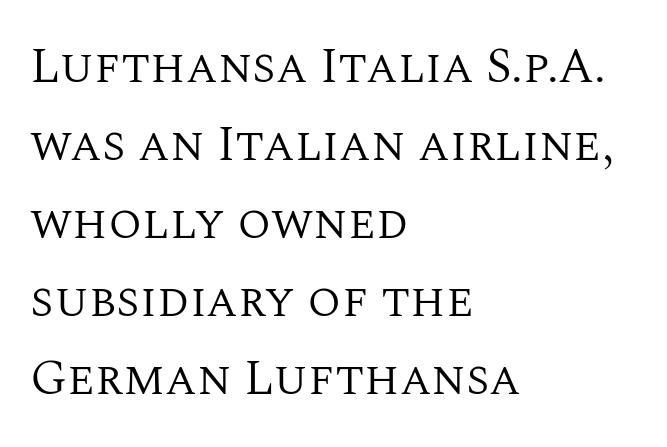
Regular leading. Is the letter spacing exaggerated? No — it looks like the ordinary default. No chunkiness to these letters — they're not bold. This sample uses a serif face. The typography opts for an upright posture over an oblique one. Do the characters align in a grid? No, the font is proportional.
